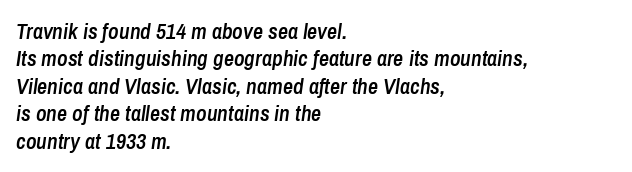
Q: Is the text bold? A: Semi-bold.
Q: Is the text italic (slanted)? A: Yes, it leans right by about 8 degrees.
Q: Is the text underlined? A: No.
Q: How is the paragraph aligned? A: Left-aligned.
Q: Is the spacing between letters normal or unusually wide? A: Normal.
Q: Is the spacing between lines tight, normal or loose? A: Normal.
